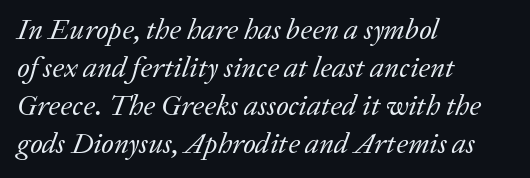
The face used here is rendered with its standard letterfit. There's an unmistakable incline to the writing here. Regular leading. To sum up the face: it has serifs. The face used here is proportionally spaced, like ordinary book or web type.
